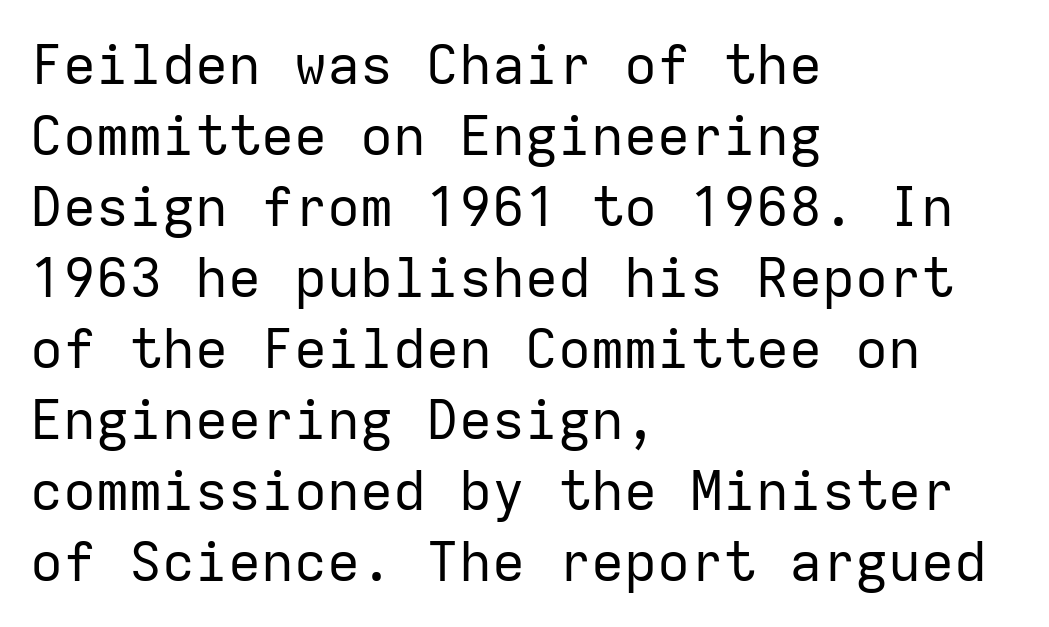
The designer went with a sans here, leaving each stem footless. The weight tops out at a normal text grade. Which margin do the lines hug? The left one — the right edge is uneven. These lines are rendered in a fixed-pitch font.
